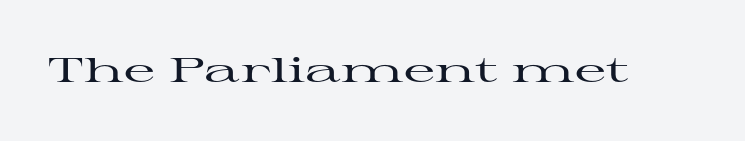
Q: Is the text italic (slanted)? A: No, it is upright.
Q: Is the typeface a serif or a sans-serif typeface? A: Serif.
Q: Is the text underlined? A: No.
Q: Is the spacing between letters normal or unusually wide? A: Normal.
Q: Width (condensed, normal, or wide)? A: Wide.
Q: Stroke contrast? A: High.
Q: x-height? A: Medium.
Q: Monospaced? A: No.
